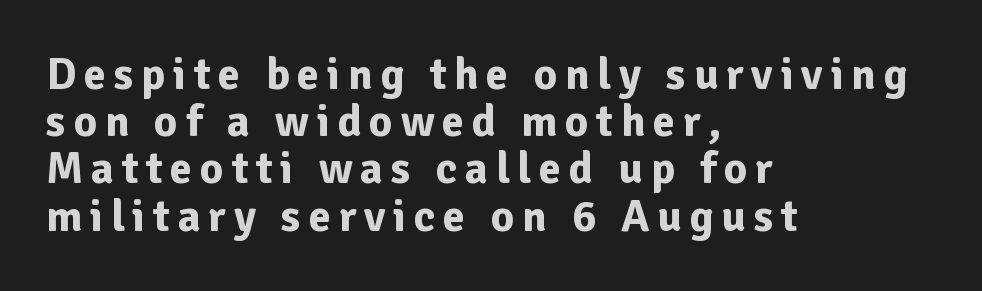
Q: Is the text bold? A: Yes.
Q: Is the text italic (slanted)? A: No, it is upright.
Q: Is the typeface a serif or a sans-serif typeface? A: Sans-serif.
Q: Is the text underlined? A: No.
Q: How is the paragraph aligned? A: Left-aligned.
Q: Is the spacing between lines tight, normal or loose? A: Tight.
Q: Width (condensed, normal, or wide)? A: Normal.
Q: Stroke contrast? A: Low.
Q: x-height? A: Medium.
Q: Monospaced? A: No.
